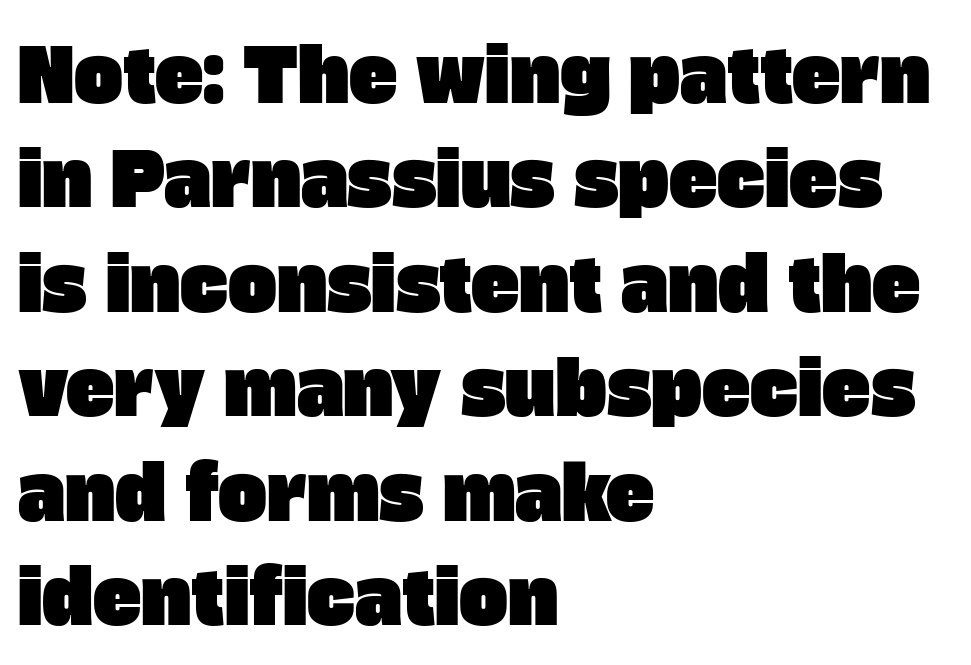
Q: Is the typeface a serif or a sans-serif typeface? A: Sans-serif.
Q: Is the text underlined? A: No.
Q: How is the paragraph aligned? A: Left-aligned.
Q: Is the spacing between letters normal or unusually wide? A: Normal.
Q: Is the spacing between lines tight, normal or loose? A: Normal.
Q: Width (condensed, normal, or wide)? A: Normal.
Q: Stroke contrast? A: Low.
Q: x-height? A: Large.
Q: Monospaced? A: No.
